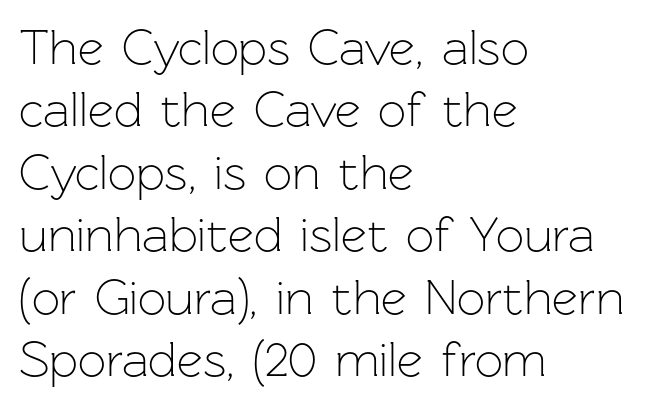
Q: Is the text bold? A: No.
Q: Is the text italic (slanted)? A: No, it is upright.
Q: Is the typeface a serif or a sans-serif typeface? A: Sans-serif.
Q: Is the text underlined? A: No.
Q: How is the paragraph aligned? A: Left-aligned.
Q: Is the spacing between letters normal or unusually wide? A: Normal.
Q: Is the spacing between lines tight, normal or loose? A: Normal.
Q: Width (condensed, normal, or wide)? A: Normal.
Q: Stroke contrast? A: Low.
Q: x-height? A: Medium.
Q: Monospaced? A: No.
